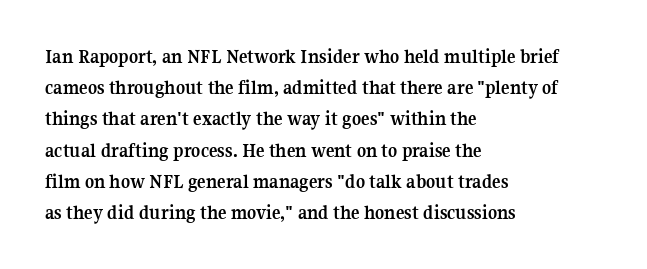
Q: Is the text bold? A: Yes.
Q: Is the text italic (slanted)? A: No, it is upright.
Q: Is the text underlined? A: No.
Q: How is the paragraph aligned? A: Left-aligned.
Q: Is the spacing between letters normal or unusually wide? A: Normal.
Q: Is the spacing between lines tight, normal or loose? A: Normal.
